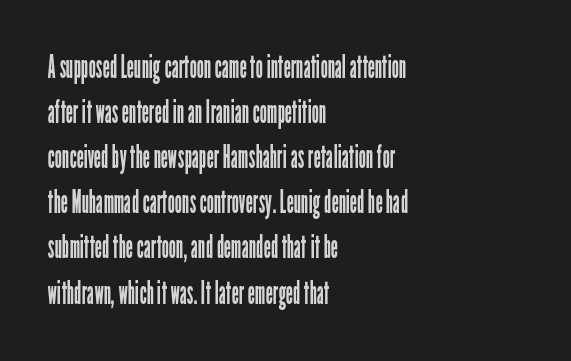
Look at the tracking — it's just the regular setting, nothing added. A typesetter would label this face a sans. Reading down the block, your eye returns to a fixed left position each line. The gap between lines stays unmarked.
